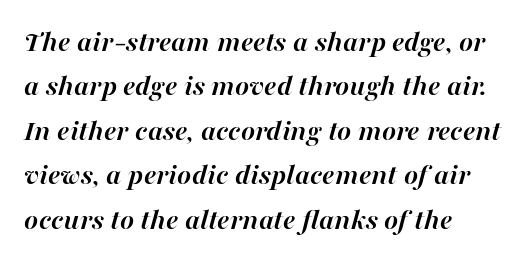
{"italic": "yes", "lean": "right", "slant_degrees": 16, "bold": "yes", "weight": "semibold", "width": "normal", "stroke_contrast": "high", "x_height": "medium", "monospaced": "no", "underline": "no", "align": "left", "line_spacing": "normal", "line_spacing_ratio": 1.48, "letter_spacing": "normal", "letter_spacing_em": 0.0, "glyph_px": 30}
